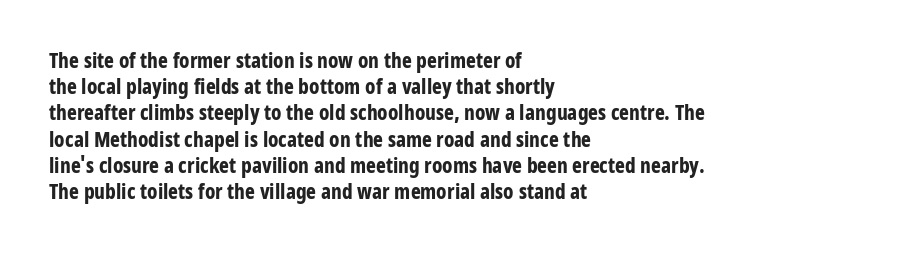
Q: Is the text bold? A: Yes.
Q: Is the text italic (slanted)? A: No, it is upright.
Q: Is the text underlined? A: No.
Q: How is the paragraph aligned? A: Left-aligned.
Q: Is the spacing between letters normal or unusually wide? A: Normal.
Q: Is the spacing between lines tight, normal or loose? A: Normal.
